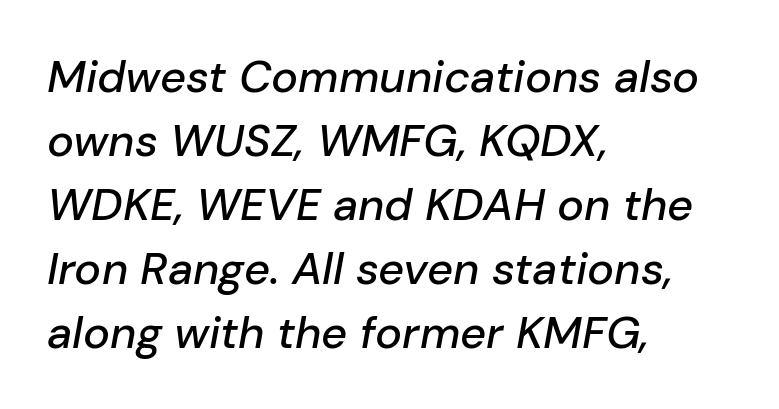
{"italic": "yes", "lean": "right", "slant_degrees": 10, "width": "normal", "stroke_contrast": "low", "x_height": "medium", "monospaced": "no", "underline": "no", "align": "left", "line_spacing": "normal", "line_spacing_ratio": 1.42, "letter_spacing": "normal", "letter_spacing_em": 0.0, "glyph_px": 45}
